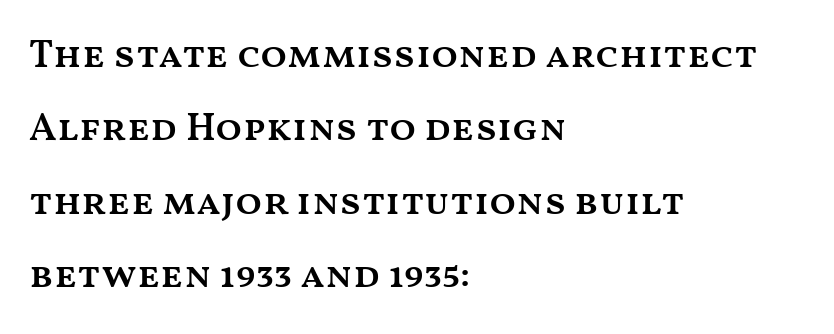
{"italic": "no", "bold": "semi", "weight": "semibold", "width": "wide", "stroke_contrast": "medium", "x_height": "medium", "monospaced": "no", "underline": "no", "align": "left", "line_spacing_ratio": 1.88, "letter_spacing": "normal", "letter_spacing_em": 0.0, "glyph_px": 39}
